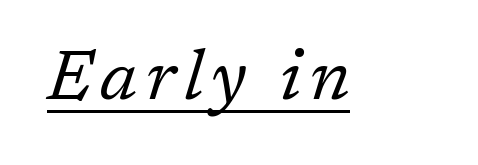
The image shows 70 px regular-weight serif type, italic (leaning right); set underlined; low stroke contrast and a medium x-height.
